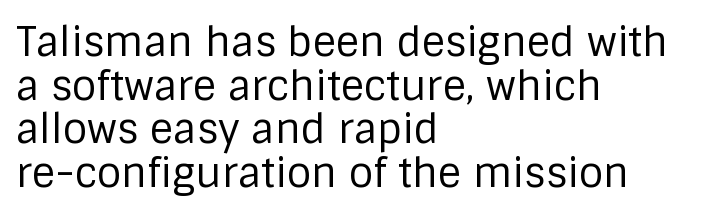
Typographically, this falls in the sans-serif category. This sample has the flowing, uneven cadence of proportional lettering. The line-height multiplier appears low, near solid setting. A roman cut, with each character standing at attention. The passage is arranged the way most books set body copy — flush left. The specimen omits any rule beneath the text block's lines.
